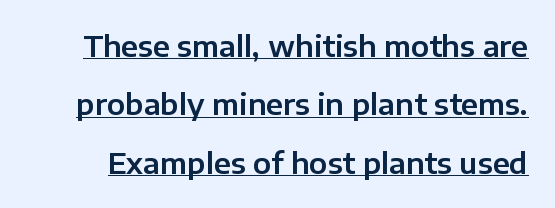
The image shows 29 px sans-serif type, upright; set loose line spacing (2.01x), normal letter spacing, underlined; low stroke contrast and a medium x-height.
